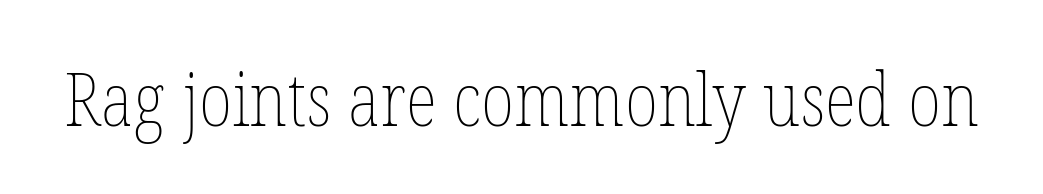
Counters stay open thanks to moderate or lighter strokes. Varying glyph widths throughout — classic text-font behaviour. The type is set solid horizontally, with unmodified tracking. Upright lettering throughout. Underline: absent.
